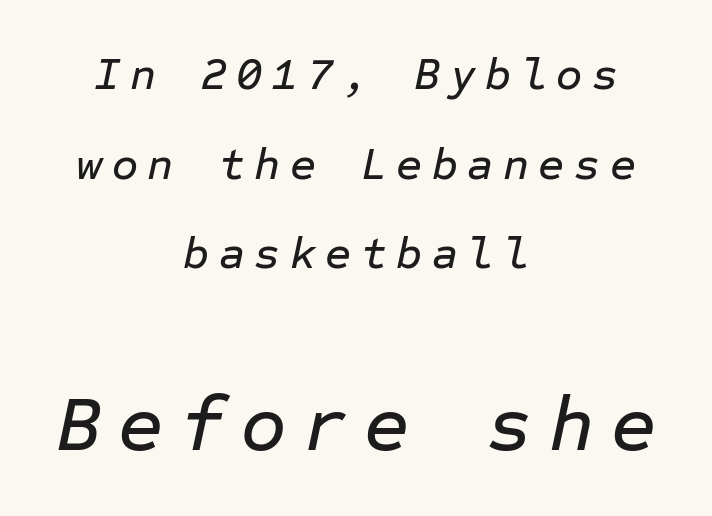
{"italic": "yes", "lean": "right", "slant_degrees": 12, "width": "normal", "stroke_contrast": "low", "x_height": "medium", "monospaced": "yes", "underline": "no", "align": "center", "line_spacing": "loose", "line_spacing_ratio": 1.99, "letter_spacing": "wide", "letter_spacing_em": 0.21, "larger_block": "second", "size_ratio": 1.73, "glyph_px": 78}
